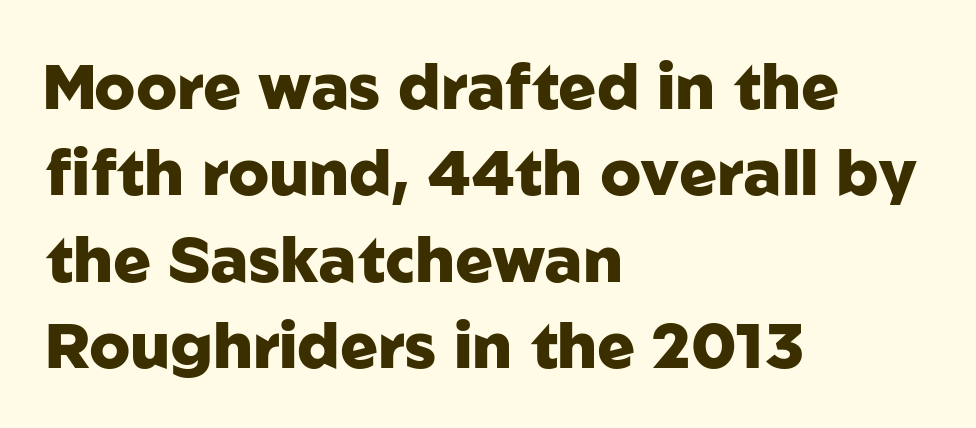
Q: Is the text bold? A: Yes.
Q: Is the text italic (slanted)? A: No, it is upright.
Q: Is the typeface a serif or a sans-serif typeface? A: Sans-serif.
Q: Is the text underlined? A: No.
Q: How is the paragraph aligned? A: Left-aligned.
Q: Is the spacing between letters normal or unusually wide? A: Normal.
Q: Is the spacing between lines tight, normal or loose? A: Normal.
Q: Width (condensed, normal, or wide)? A: Normal.
Q: Stroke contrast? A: Low.
Q: x-height? A: Medium.
Q: Monospaced? A: No.
